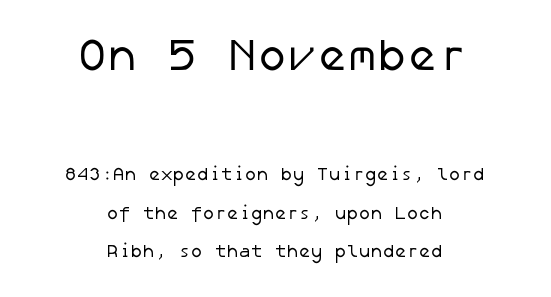
The image shows 45 px regular-weight sans-serif type; set centered, loose line spacing (2.14x), normal letter spacing, not underlined; the first (top) block is 2.5x larger; low stroke contrast and a medium x-height.
